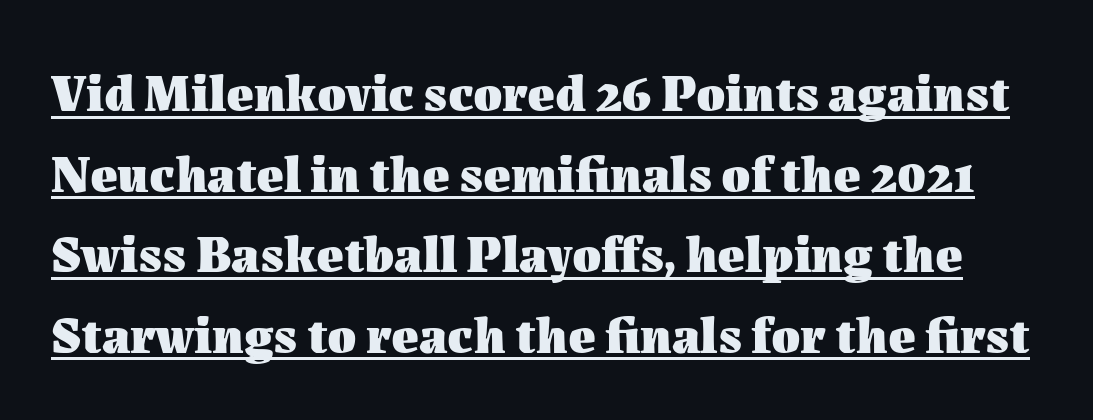
Observe the ordinary spacing: letters are neighbours, not strangers. Each new line begins a customary step beneath the previous one. The face used here has the dense, thick strokes of a bold. Does a line run under the words? Yes, clearly. Unlike italic type, these characters show no tilt at all.
